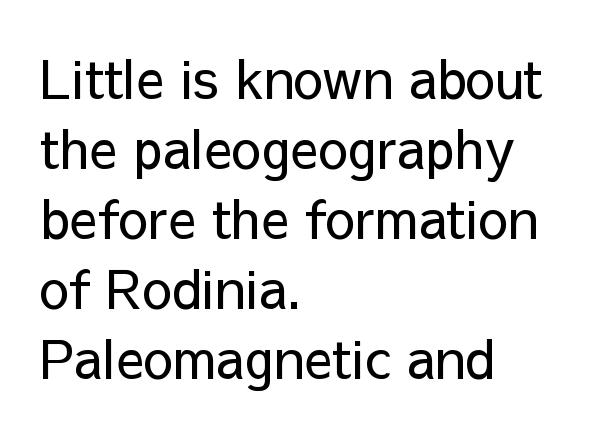
{"serif": "no", "italic": "no", "bold": "no", "weight": "regular", "width": "normal", "stroke_contrast": "low", "x_height": "medium", "monospaced": "no", "underline": "no", "align": "left", "line_spacing": "normal", "line_spacing_ratio": 1.32, "letter_spacing": "normal", "letter_spacing_em": 0.0, "glyph_px": 53}
